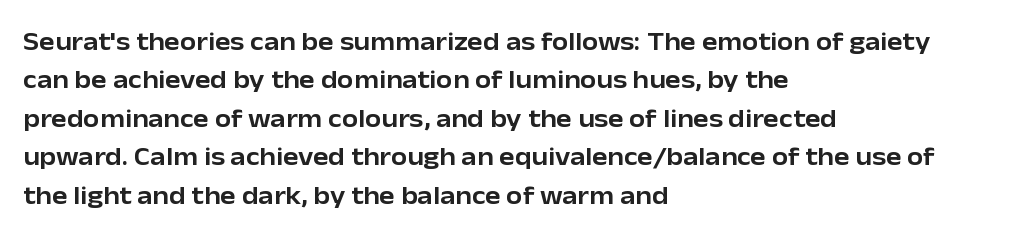
These lines keep a tight, regular rhythm from letter to letter. A student would call this left alignment; a typographer would say flush left, rag right. Descenders are the only things crossing below the line. Evenly set lines give the paragraph a standard silhouette. Ordinary non-slanted type is in use.
